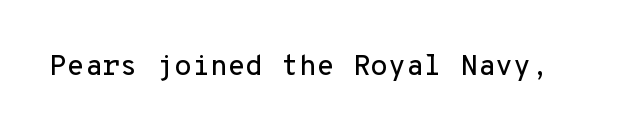
Q: Is the text italic (slanted)? A: No, it is upright.
Q: Is the typeface a serif or a sans-serif typeface? A: Sans-serif.
Q: Is the text underlined? A: No.
Q: Is the spacing between letters normal or unusually wide? A: Normal.
Q: Width (condensed, normal, or wide)? A: Normal.
Q: Stroke contrast? A: Low.
Q: x-height? A: Medium.
Q: Monospaced? A: Yes.
